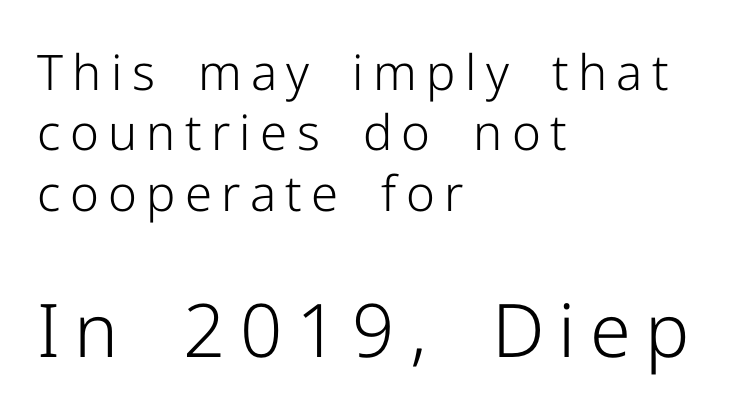
Letters rest on an invisible, unmarked baseline. Nope, no serifs anywhere on these letters. The designer gave the closing block more size than the opening block. Does the lettering tilt? It doesn't — this is upright.
